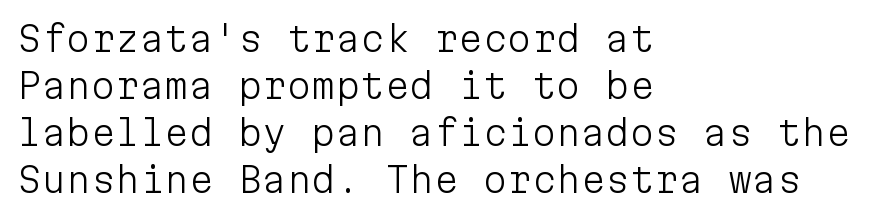
The rows are spaced the way most documents space them. This reads as an unemphasized weight, regular at the heaviest. Short and long lines alike share a common starting point at left. Unmarked baselines from the first word to the last. The rendering uses typewriter-style spacing with identical character cells. The characters display no serif detailing; their extremities are plain.
